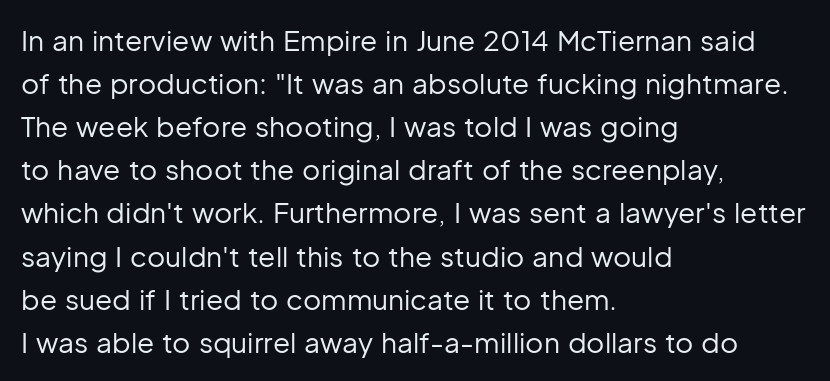
{"serif": "no", "italic": "no", "bold": "no", "weight": "regular", "width": "normal", "stroke_contrast": "low", "x_height": "medium", "monospaced": "no", "underline": "no", "align": "left", "line_spacing": "normal", "line_spacing_ratio": 1.54, "letter_spacing": "normal", "letter_spacing_em": 0.0, "glyph_px": 28}
